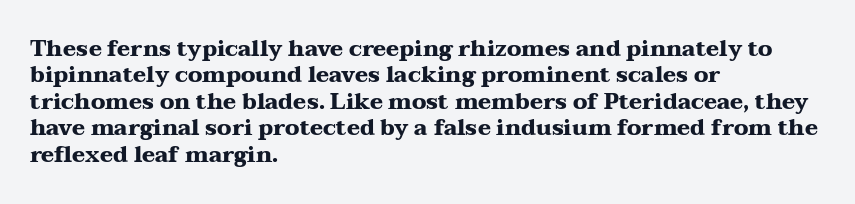
{"italic": "no", "bold": "yes", "underline": "no", "align": "left", "line_spacing_ratio": 1.2, "letter_spacing": "normal", "letter_spacing_em": 0.0, "glyph_px": 22}
